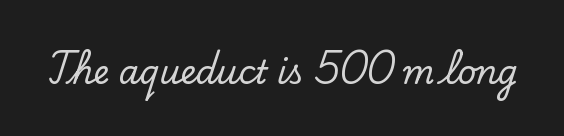
The image shows 32 px serif type; set normal letter spacing, not underlined; low stroke contrast and a small x-height.
